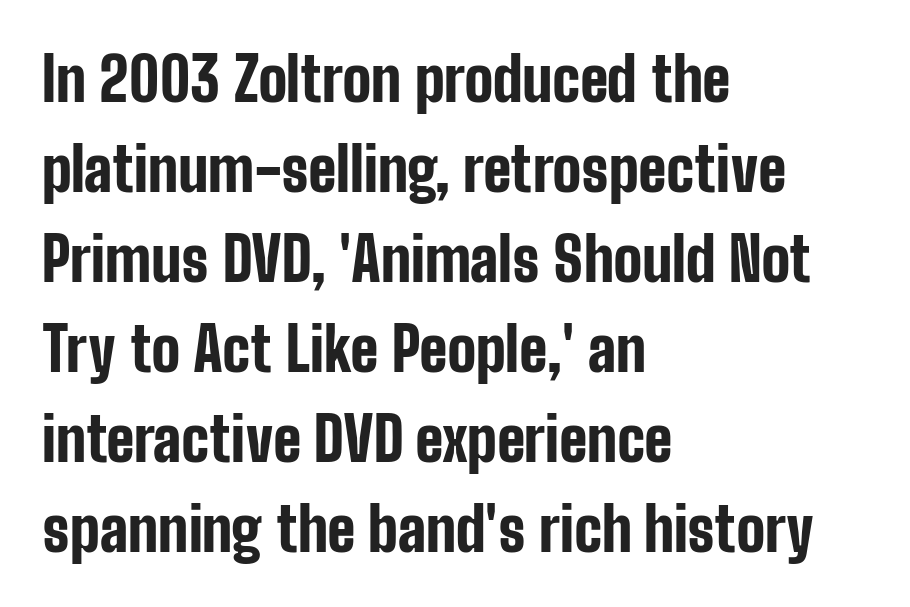
{"serif": "no", "italic": "no", "bold": "yes", "weight": "bold", "width": "condensed", "stroke_contrast": "low", "x_height": "medium", "monospaced": "no", "underline": "no", "align": "left", "line_spacing": "normal", "line_spacing_ratio": 1.5, "letter_spacing": "normal", "letter_spacing_em": 0.0, "glyph_px": 60}
